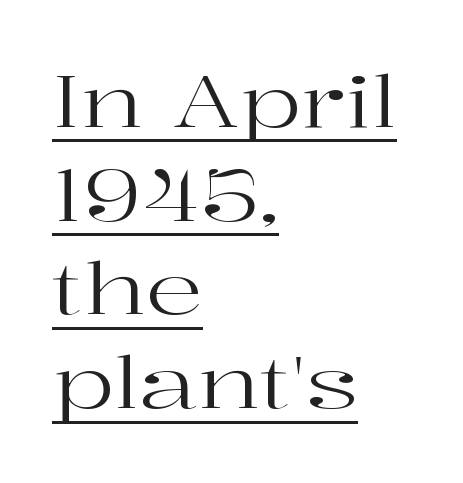
{"serif": "yes", "italic": "no", "bold": "no", "weight": "regular", "width": "wide", "stroke_contrast": "high", "x_height": "medium", "monospaced": "no", "underline": "yes", "align": "left", "line_spacing": "normal", "line_spacing_ratio": 1.32, "letter_spacing": "normal", "letter_spacing_em": 0.0, "glyph_px": 71}
